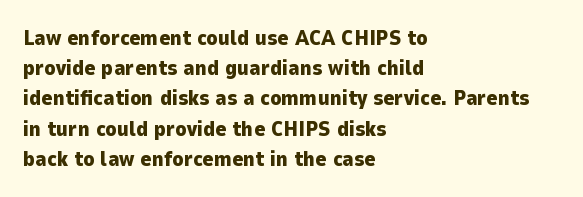
Emphasis by weight is at full strength: bold. Compared with typical body copy, the letter spacing here is the same. The passage shown is not underscored anywhere. Each new line begins a customary step beneath the previous one.
